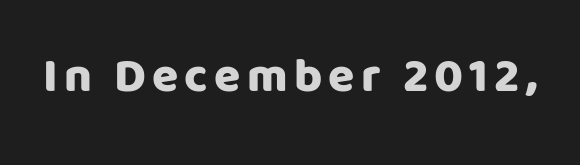
Note the varied advance widths — an 'i' is clearly narrower than an 'm'. Underlining? Definitely not there. Typographically, this falls in the sans-serif category. The type sits square on the baseline with zero lean.
